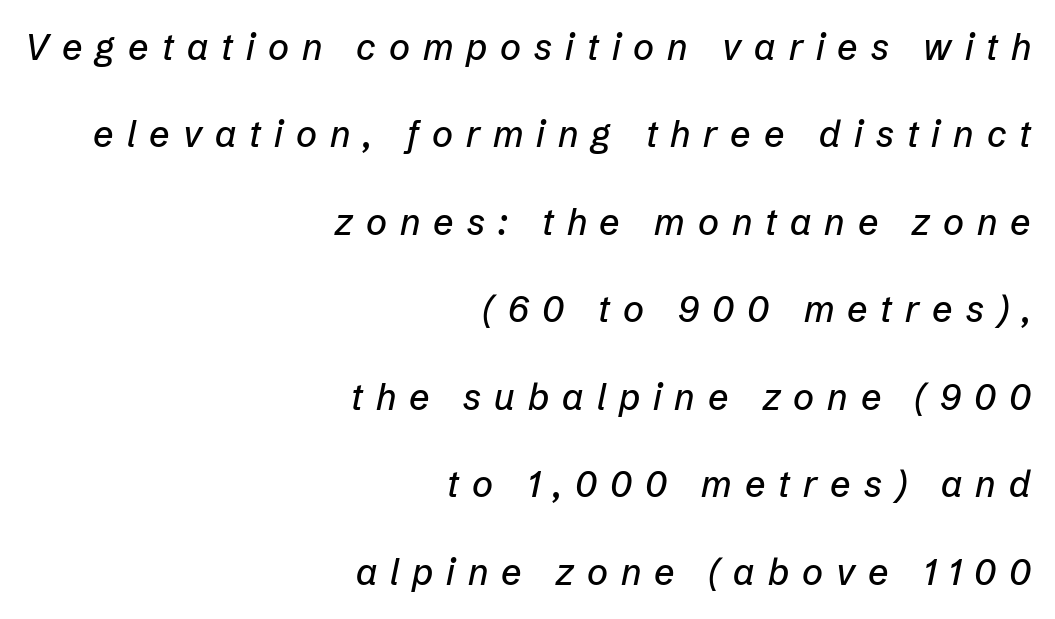
Q: Is the text italic (slanted)? A: Yes, it leans right by about 12 degrees.
Q: Is the text underlined? A: No.
Q: How is the paragraph aligned? A: Right-aligned.
Q: Is the spacing between letters normal or unusually wide? A: Unusually wide.
Q: Is the spacing between lines tight, normal or loose? A: Loose.
Q: Width (condensed, normal, or wide)? A: Normal.
Q: Stroke contrast? A: Low.
Q: x-height? A: Medium.
Q: Monospaced? A: No.
